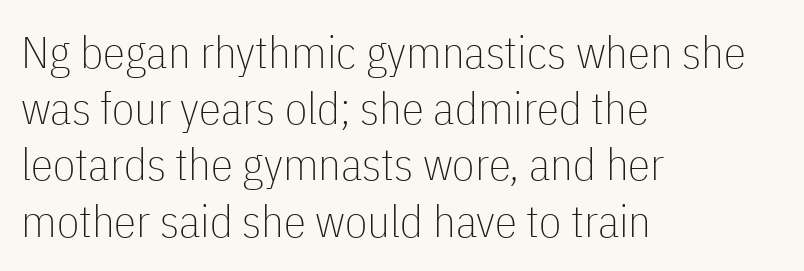
Q: Is the text bold? A: No.
Q: Is the text italic (slanted)? A: No, it is upright.
Q: Is the typeface a serif or a sans-serif typeface? A: Sans-serif.
Q: Is the text underlined? A: No.
Q: How is the paragraph aligned? A: Left-aligned.
Q: Is the spacing between letters normal or unusually wide? A: Normal.
Q: Is the spacing between lines tight, normal or loose? A: Normal.
Q: Width (condensed, normal, or wide)? A: Condensed.
Q: Stroke contrast? A: Low.
Q: x-height? A: Medium.
Q: Monospaced? A: No.
